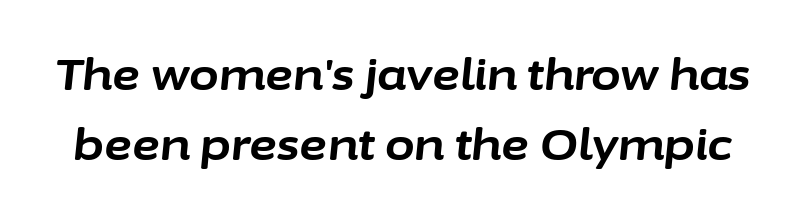
{"italic": "yes", "lean": "right", "slant_degrees": 6, "bold": "yes", "weight": "bold", "width": "normal", "stroke_contrast": "low", "x_height": "medium", "monospaced": "no", "underline": "no", "line_spacing": "normal", "line_spacing_ratio": 1.62, "letter_spacing": "normal", "letter_spacing_em": 0.0, "glyph_px": 43}
